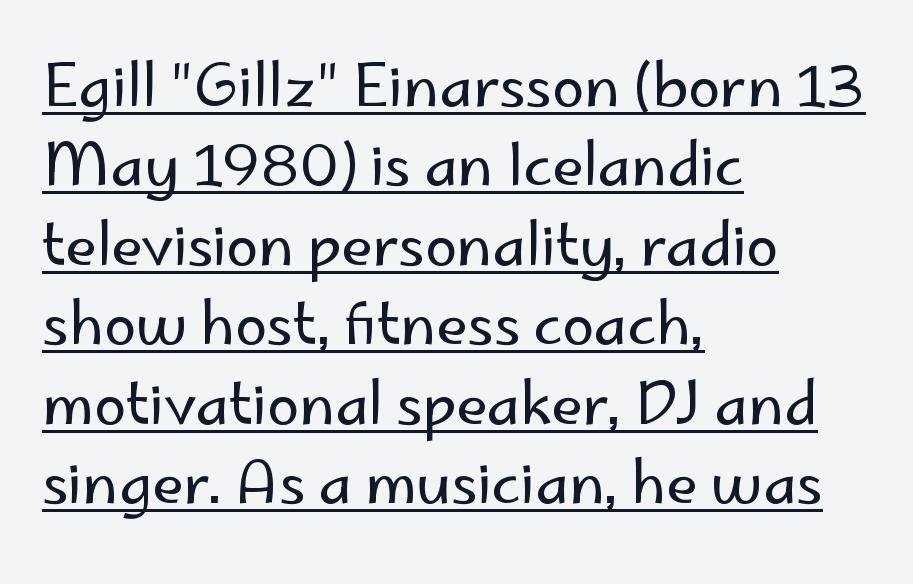
The passage shown has conventional tracking throughout. Ordinary non-slanted type is in use. Is the stroke heavy? The answer is a plain regular-or-lighter. Looks like someone drew a line under every word here.
